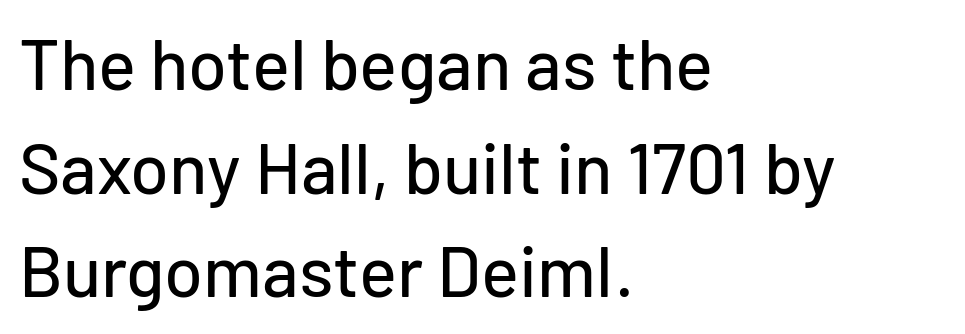
{"serif": "no", "italic": "no", "width": "normal", "stroke_contrast": "low", "x_height": "medium", "monospaced": "no", "underline": "no", "align": "left", "line_spacing": "normal", "line_spacing_ratio": 1.46, "letter_spacing": "normal", "letter_spacing_em": 0.0, "glyph_px": 71}
